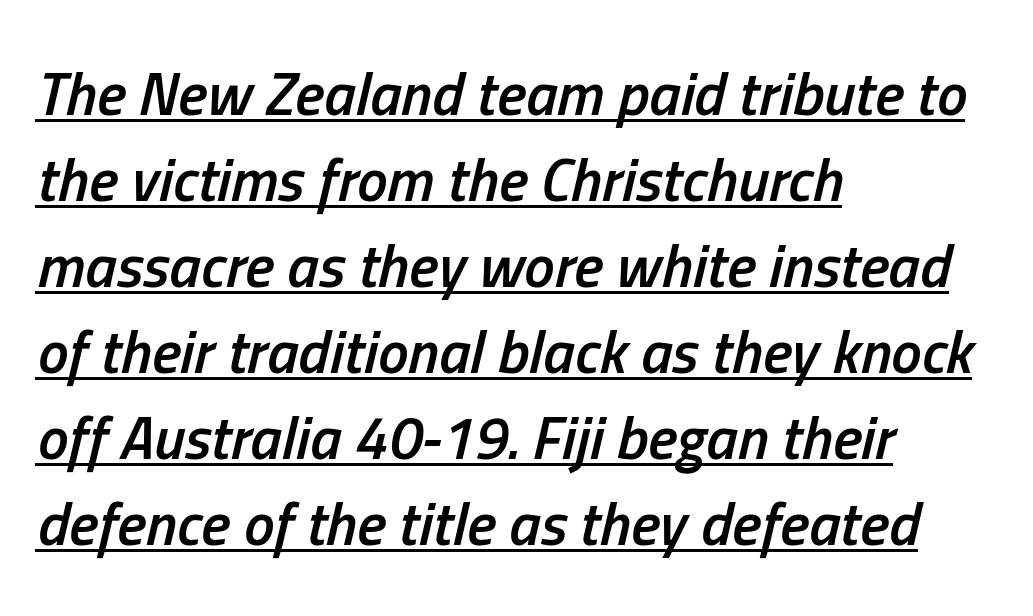
{"italic": "yes", "lean": "right", "slant_degrees": 13, "bold": "semi", "weight": "semibold", "width": "condensed", "stroke_contrast": "low", "x_height": "medium", "monospaced": "no", "underline": "yes", "align": "left", "line_spacing": "normal", "line_spacing_ratio": 1.41, "letter_spacing": "normal", "letter_spacing_em": 0.0, "glyph_px": 61}
